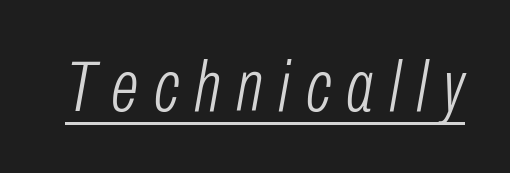
Q: Is the text bold? A: No.
Q: Is the text italic (slanted)? A: Yes, it leans right by about 10 degrees.
Q: Is the text underlined? A: Yes.
Q: Is the spacing between letters normal or unusually wide? A: Unusually wide.
Q: Width (condensed, normal, or wide)? A: Condensed.
Q: Stroke contrast? A: Low.
Q: x-height? A: Medium.
Q: Monospaced? A: No.
